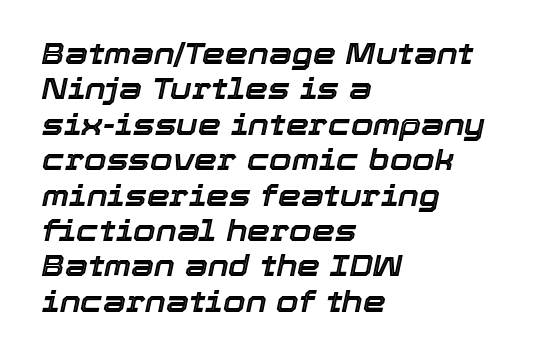
Q: Is the text italic (slanted)? A: Yes, it leans right by about 12 degrees.
Q: Is the text underlined? A: No.
Q: How is the paragraph aligned? A: Left-aligned.
Q: Is the spacing between letters normal or unusually wide? A: Normal.
Q: Width (condensed, normal, or wide)? A: Normal.
Q: x-height? A: Medium.
Q: Monospaced? A: No.
